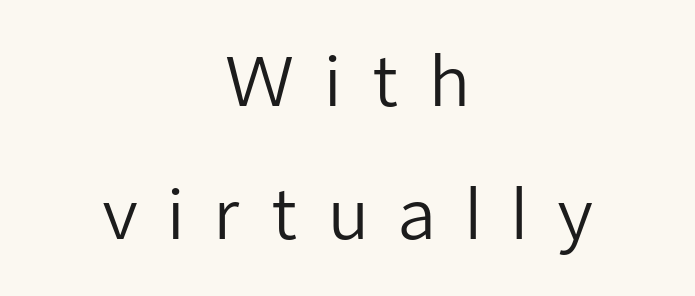
Q: Is the text bold? A: No.
Q: Is the text italic (slanted)? A: No, it is upright.
Q: Is the typeface a serif or a sans-serif typeface? A: Sans-serif.
Q: Is the text underlined? A: No.
Q: How is the paragraph aligned? A: Centered.
Q: Is the spacing between letters normal or unusually wide? A: Unusually wide.
Q: Is the spacing between lines tight, normal or loose? A: Loose.
Q: Width (condensed, normal, or wide)? A: Normal.
Q: Stroke contrast? A: Low.
Q: x-height? A: Medium.
Q: Monospaced? A: No.
